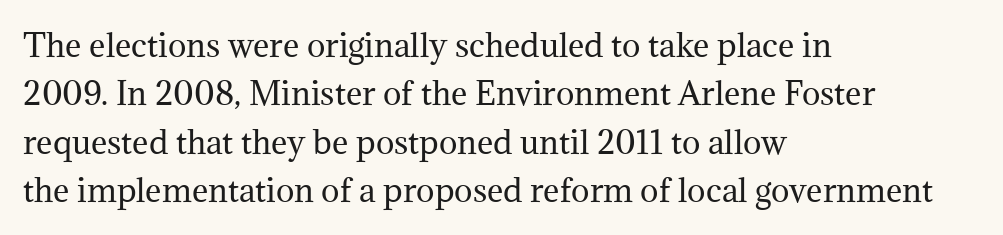
The image shows 31 px regular-weight serif type, upright; set left-aligned, normal line spacing (1.56x), normal letter spacing, not underlined; medium stroke contrast and a medium x-height.
